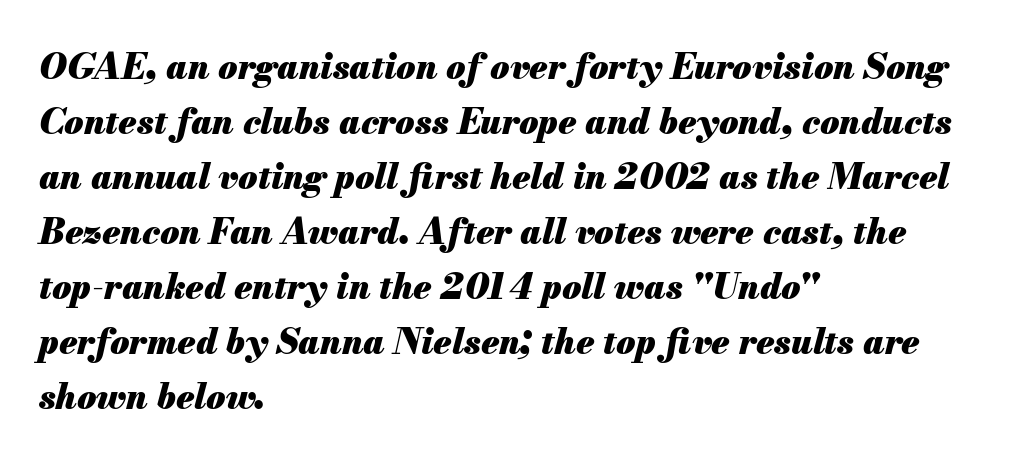
{"italic": "yes", "lean": "right", "slant_degrees": 13, "bold": "yes", "weight": "heavy", "width": "normal", "stroke_contrast": "medium", "x_height": "small", "monospaced": "no", "underline": "no", "align": "left", "line_spacing": "normal", "line_spacing_ratio": 1.57, "letter_spacing": "normal", "letter_spacing_em": 0.0, "glyph_px": 35}
